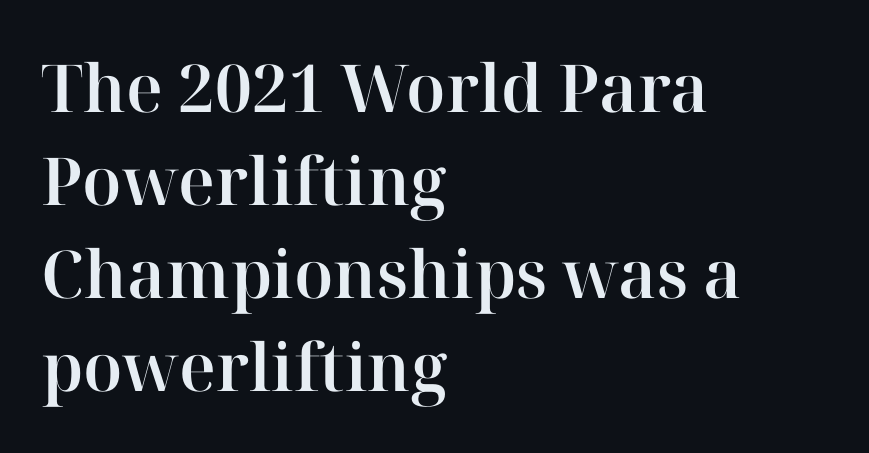
Do the characters align in a grid? No, the font is proportional. The glyphs are unaccompanied by any horizontal stroke below them. The vertical gap from one line to the next is medium. Leftover space on each line is placed entirely after the last word. Compared with typical body copy, the letter spacing here is the same.
